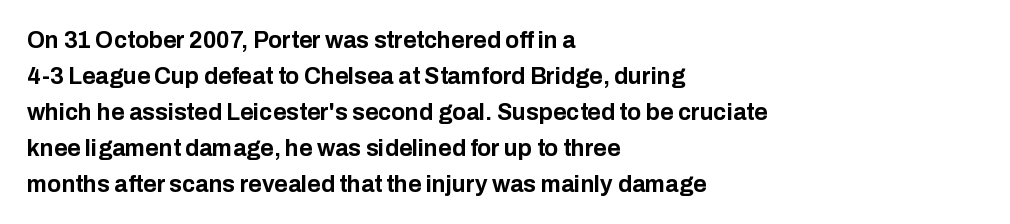
The image shows 23 px bold type, upright; set left-aligned, normal line spacing (1.56x), normal letter spacing, not underlined.
